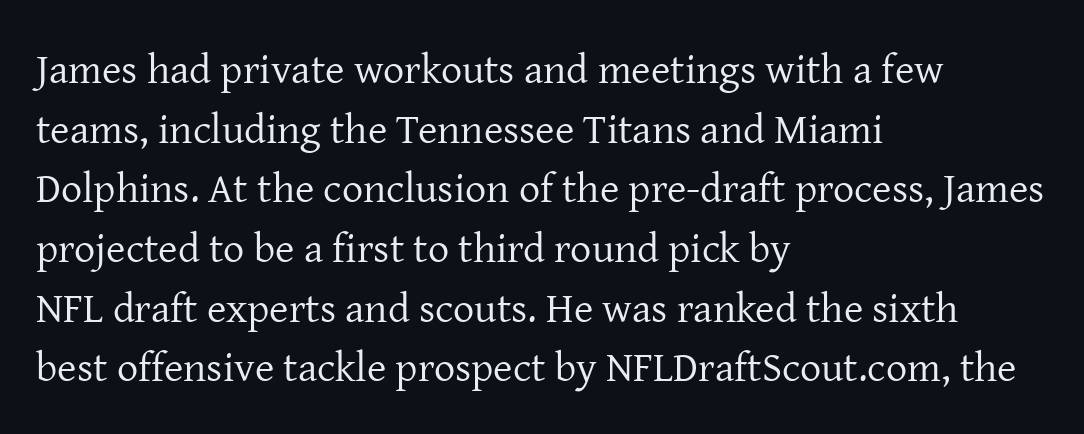
The image shows 42 px regular-weight serif type, upright; set left-aligned, normal line spacing (1.42x), normal letter spacing, not underlined; low stroke contrast and a medium x-height.
